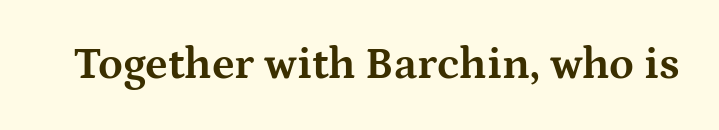
The image shows 45 px bold, wide serif type, upright; set normal letter spacing, not underlined; medium stroke contrast and a medium x-height.
